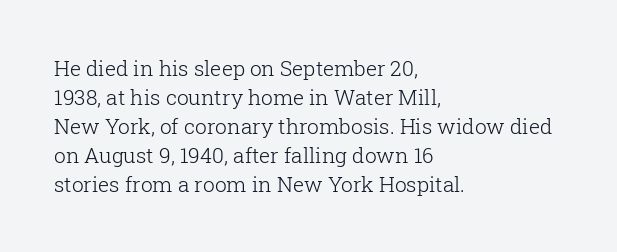
{"italic": "no", "bold": "no", "underline": "no", "align": "left", "line_spacing": "normal", "line_spacing_ratio": 1.38, "letter_spacing": "normal", "letter_spacing_em": 0.0, "glyph_px": 21}
